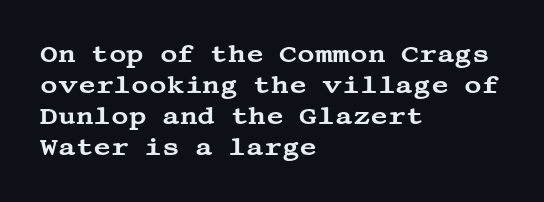
The rag falls on the right side of this text block. How would I describe the line gaps? Plain and ordinary. Ordinary non-slanted type is in use. The gaps between neighbouring characters are ordinary and unremarkable.
